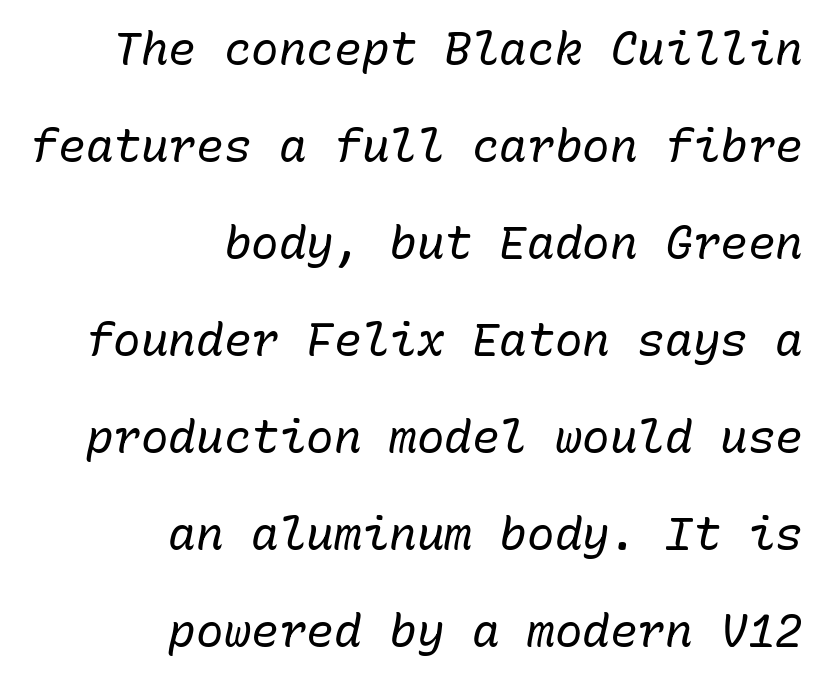
The image shows 46 px regular-weight type, italic (leaning right), monospaced; set right-aligned, loose line spacing (2.11x), normal letter spacing, not underlined; low stroke contrast and a medium x-height.
